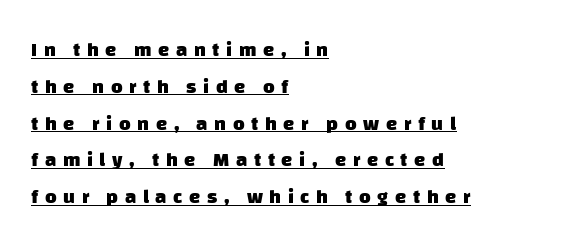
Here the glyphs are tracked loosely, breaking word shapes into spaced letters. Notice how thick the strokes are: this is what a full bold looks like. These characters rest on top of a visible drawn line. This sample is left-justified, so line endings fall wherever the words run out.
